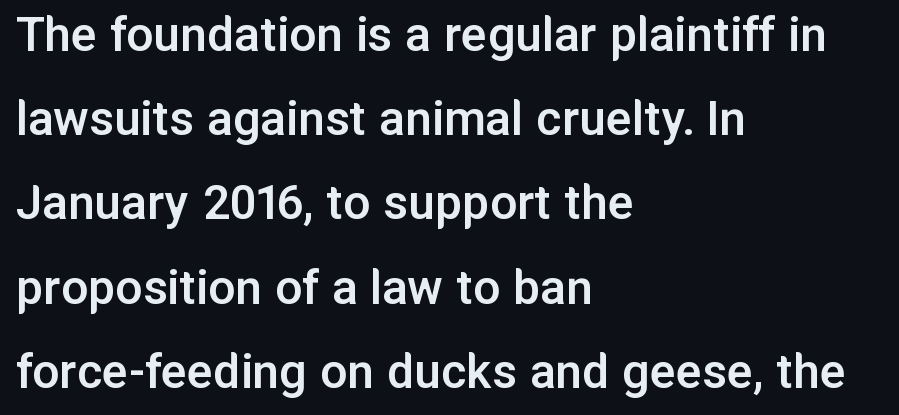
Q: Is the text bold? A: Semi-bold.
Q: Is the text italic (slanted)? A: No, it is upright.
Q: Is the typeface a serif or a sans-serif typeface? A: Sans-serif.
Q: Is the text underlined? A: No.
Q: How is the paragraph aligned? A: Left-aligned.
Q: Is the spacing between letters normal or unusually wide? A: Normal.
Q: Is the spacing between lines tight, normal or loose? A: Normal.
Q: Width (condensed, normal, or wide)? A: Normal.
Q: Stroke contrast? A: Low.
Q: x-height? A: Medium.
Q: Monospaced? A: No.
